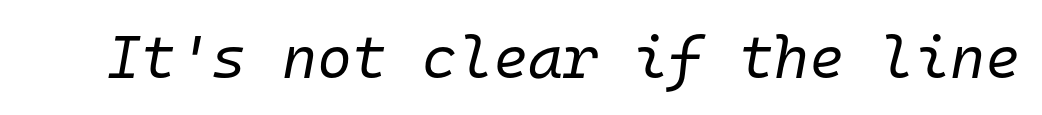
Q: Is the text bold? A: No.
Q: Is the text italic (slanted)? A: Yes, it leans right by about 10 degrees.
Q: Is the text underlined? A: No.
Q: Is the spacing between letters normal or unusually wide? A: Normal.
Q: Width (condensed, normal, or wide)? A: Normal.
Q: Stroke contrast? A: Low.
Q: x-height? A: Medium.
Q: Monospaced? A: Yes.
